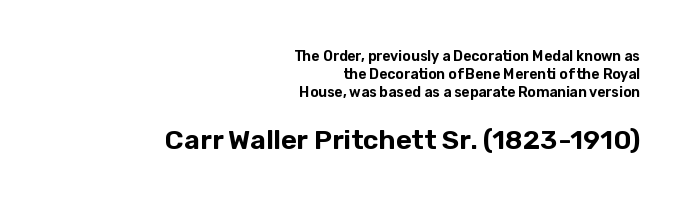
The image shows 27 px text type, upright; set right-aligned, normal line spacing (1.3x), normal letter spacing, not underlined; the second (bottom) block is 1.93x larger.
